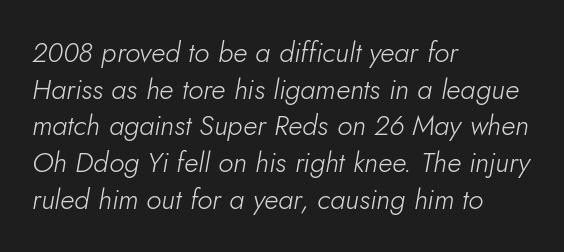
The area under the type is left untouched. Line spacing here is normal. The rendering applies a slant to the glyphs. Characters follow at the spacing the type designer built in.
